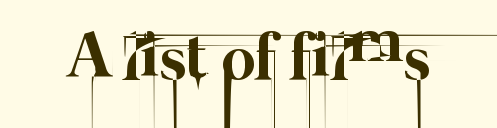
Q: Is the text bold? A: No.
Q: Is the text underlined? A: No.
Q: Is the spacing between letters normal or unusually wide? A: Normal.
Q: Width (condensed, normal, or wide)? A: Normal.
Q: Stroke contrast? A: Low.
Q: x-height? A: Medium.
Q: Monospaced? A: No.
